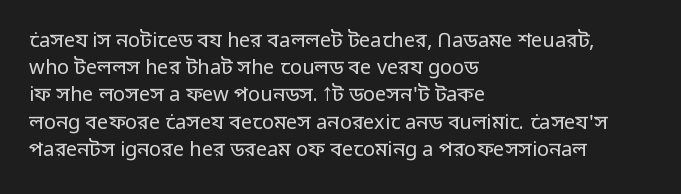
The text block is weighted toward the left margin, trailing off unevenly rightward. Summary of vertical rhythm: regular, with standard interline spacing. Spacing between characters is what you'd get straight out of the box. The letterforms sit at book weight or below.
